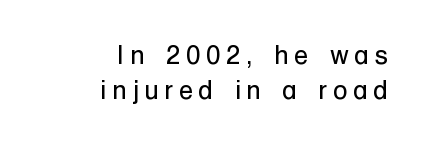
{"italic": "no", "bold": "no", "underline": "no", "align": "right", "line_spacing": "normal", "line_spacing_ratio": 1.36, "letter_spacing": "wide", "letter_spacing_em": 0.22, "glyph_px": 26}
